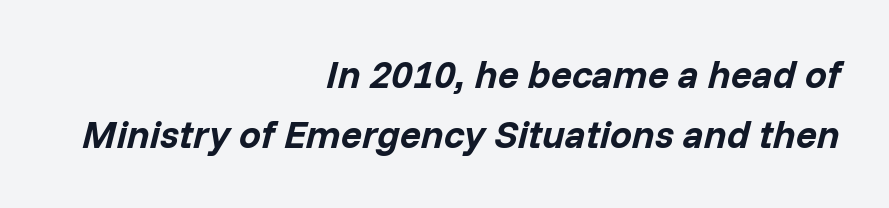
The image shows 39 px bold type, italic (leaning right); set right-aligned, normal line spacing (1.55x), normal letter spacing, not underlined; low stroke contrast and a medium x-height.
